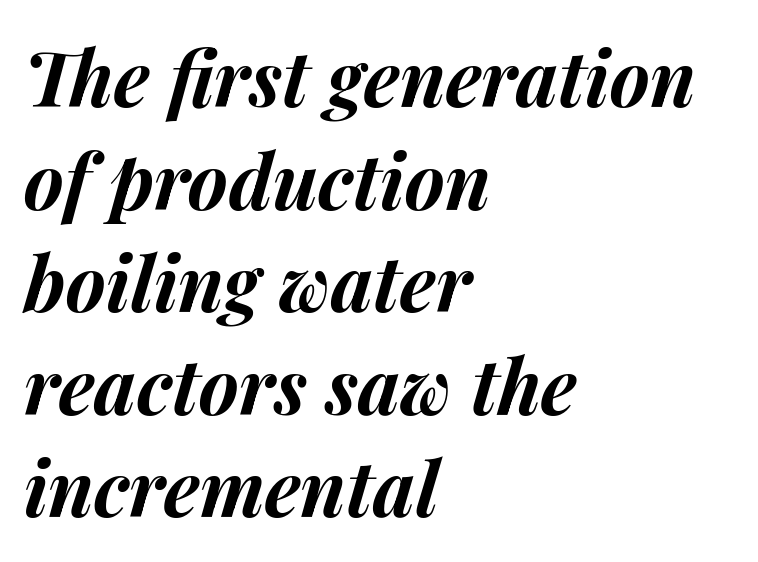
The tracking reads as untouched default to a designer's eye. Alignment: flush left. The rendering uses natural spacing where letterforms have individual widths. Rule under the text: the space is simply empty. These lines carry a lot of weight — the face is fully bold. Designer's note — italics engaged.
